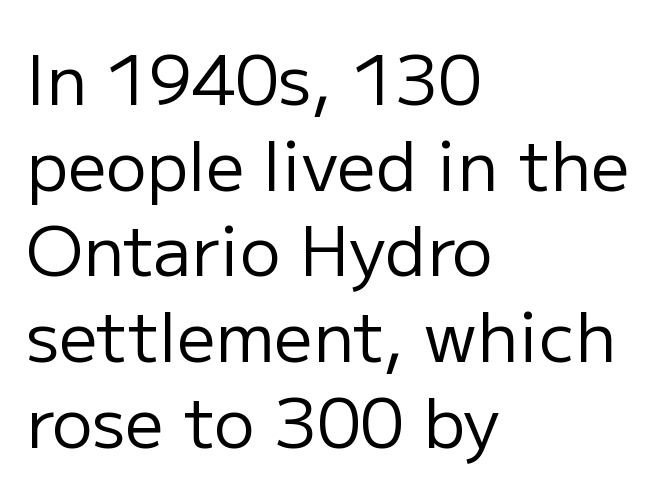
Q: Is the text bold? A: No.
Q: Is the text italic (slanted)? A: No, it is upright.
Q: Is the typeface a serif or a sans-serif typeface? A: Sans-serif.
Q: Is the text underlined? A: No.
Q: How is the paragraph aligned? A: Left-aligned.
Q: Is the spacing between letters normal or unusually wide? A: Normal.
Q: Is the spacing between lines tight, normal or loose? A: Normal.
Q: Width (condensed, normal, or wide)? A: Normal.
Q: Stroke contrast? A: Low.
Q: x-height? A: Medium.
Q: Monospaced? A: No.
